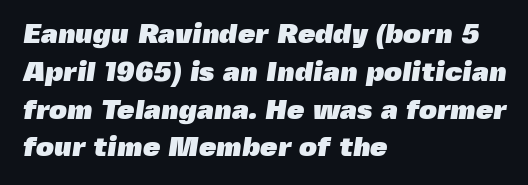
{"serif": "no", "bold": "yes", "weight": "heavy", "width": "normal", "x_height": "medium", "monospaced": "no", "underline": "no", "align": "left", "line_spacing": "normal", "line_spacing_ratio": 1.35, "letter_spacing": "normal", "letter_spacing_em": 0.0, "glyph_px": 28}
